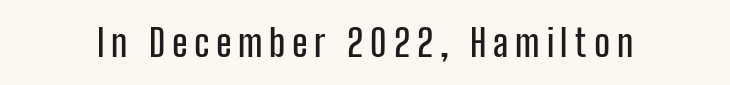
Is this a fixed-width face? No — the glyphs have proportional, varying widths. Characters remain perfectly vertical along every line. No feet cap the strokes, marking this as sans-serif type. Nobody drew a line under any word here.
